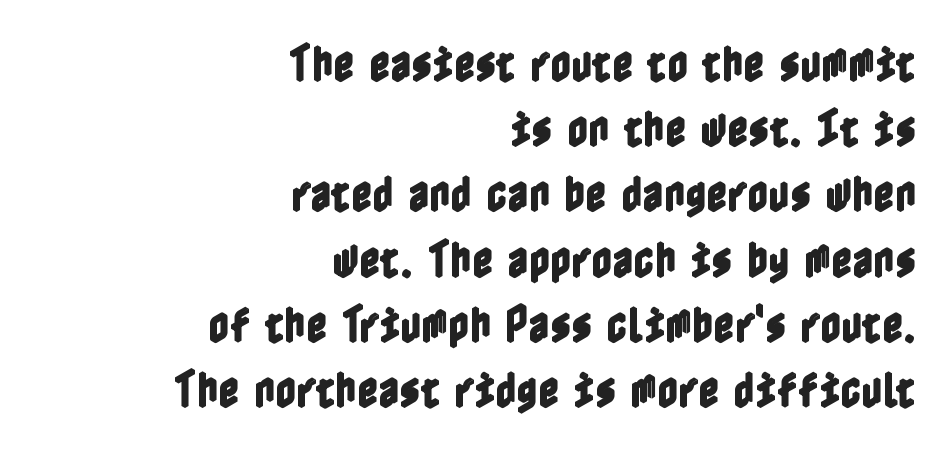
{"italic": "no", "width": "condensed", "x_height": "medium", "underline": "no", "align": "right", "line_spacing": "normal", "line_spacing_ratio": 1.59, "letter_spacing": "normal", "letter_spacing_em": 0.0, "glyph_px": 41}
